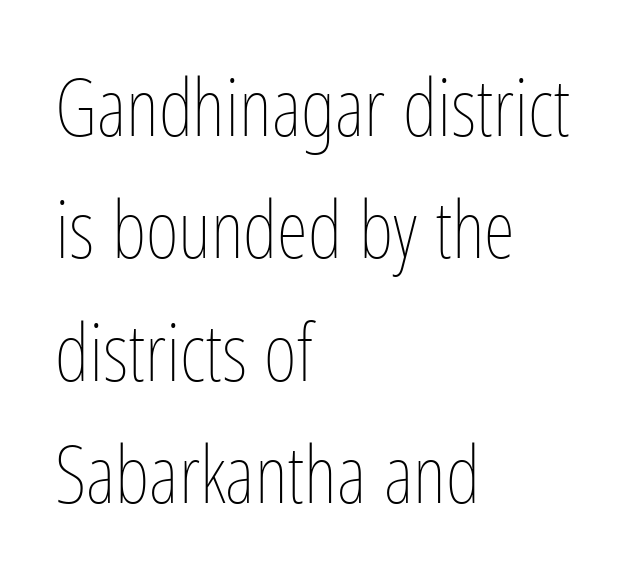
Q: Is the text bold? A: No.
Q: Is the text italic (slanted)? A: No, it is upright.
Q: Is the text underlined? A: No.
Q: How is the paragraph aligned? A: Left-aligned.
Q: Is the spacing between letters normal or unusually wide? A: Normal.
Q: Is the spacing between lines tight, normal or loose? A: Normal.
Q: Width (condensed, normal, or wide)? A: Condensed.
Q: Stroke contrast? A: Low.
Q: x-height? A: Medium.
Q: Monospaced? A: No.
